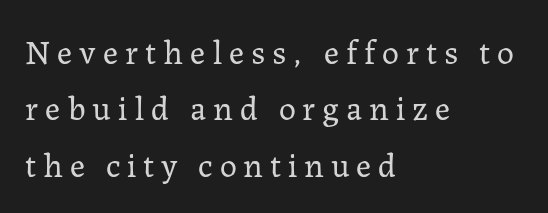
No heavy texture on the line: the type isn't bold. The block of text has a typical density, with ordinary space between rows. Students, note that the glyphs here are deliberately spaced far apart. The specimen omits any rule beneath the text block's lines.
